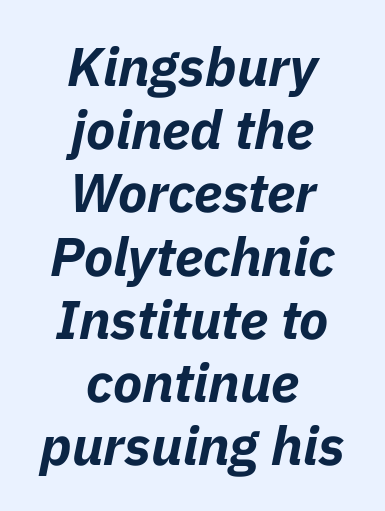
Here the glyphs are tracked normally, forming tight word shapes. Looks like regular typesetting: each glyph gets only the width it needs. Alignment: centered. The typesetting leans heavy: a genuine bold. The face used here has a pronounced slope to its letters.
